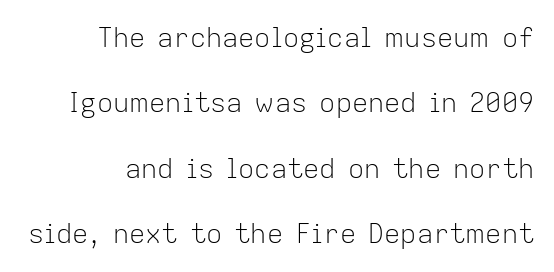
Q: Is the text bold? A: No.
Q: Is the text italic (slanted)? A: No, it is upright.
Q: Is the text underlined? A: No.
Q: Is the spacing between letters normal or unusually wide? A: Normal.
Q: Is the spacing between lines tight, normal or loose? A: Loose.
